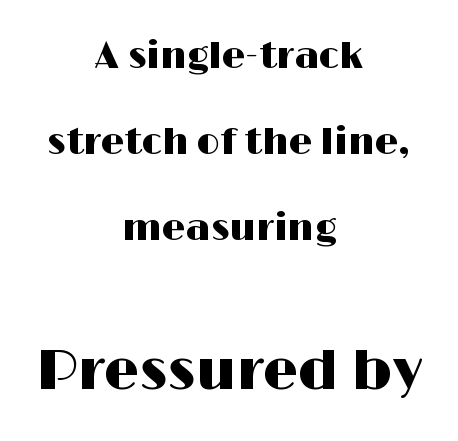
{"serif": "no", "italic": "no", "width": "wide", "stroke_contrast": "high", "x_height": "medium", "monospaced": "no", "underline": "no", "align": "center", "line_spacing": "loose", "line_spacing_ratio": 2.33, "letter_spacing": "normal", "letter_spacing_em": 0.0, "larger_block": "second", "size_ratio": 1.51, "glyph_px": 56}
